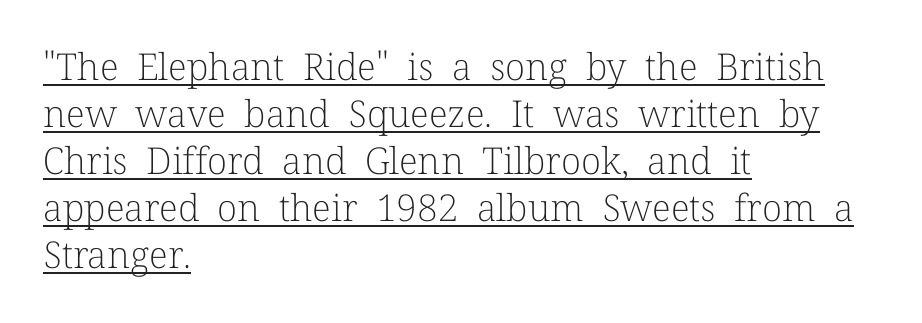
Q: Is the text bold? A: No.
Q: Is the text italic (slanted)? A: No, it is upright.
Q: Is the typeface a serif or a sans-serif typeface? A: Serif.
Q: Is the text underlined? A: Yes.
Q: How is the paragraph aligned? A: Left-aligned.
Q: Is the spacing between letters normal or unusually wide? A: Normal.
Q: Is the spacing between lines tight, normal or loose? A: Normal.
Q: Width (condensed, normal, or wide)? A: Normal.
Q: Stroke contrast? A: Low.
Q: x-height? A: Medium.
Q: Monospaced? A: No.
